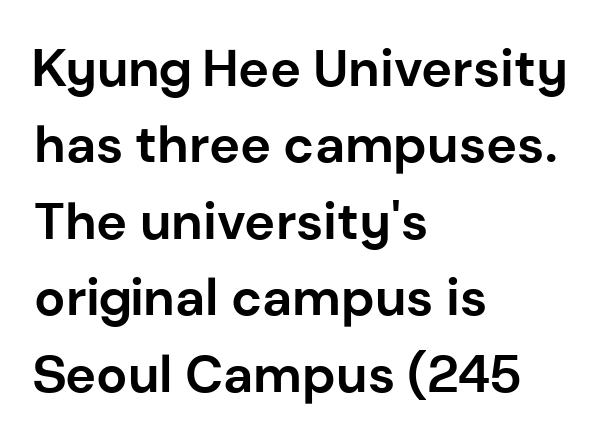
Q: Is the text bold? A: Yes.
Q: Is the text italic (slanted)? A: No, it is upright.
Q: Is the typeface a serif or a sans-serif typeface? A: Sans-serif.
Q: Is the text underlined? A: No.
Q: How is the paragraph aligned? A: Left-aligned.
Q: Is the spacing between letters normal or unusually wide? A: Normal.
Q: Is the spacing between lines tight, normal or loose? A: Normal.
Q: Width (condensed, normal, or wide)? A: Normal.
Q: Stroke contrast? A: Low.
Q: x-height? A: Medium.
Q: Monospaced? A: No.
